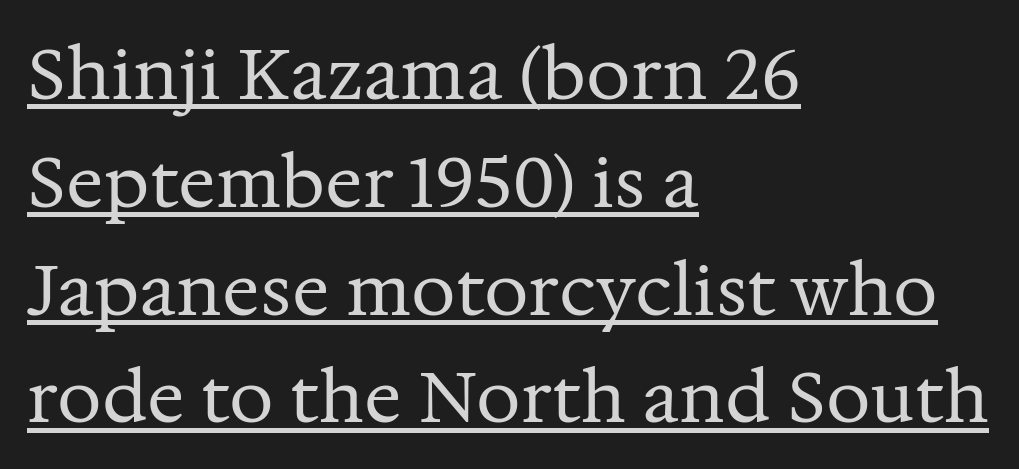
The image shows 70 px regular-weight serif type, upright; set left-aligned, normal line spacing (1.54x), normal letter spacing, underlined; medium stroke contrast and a medium x-height.
